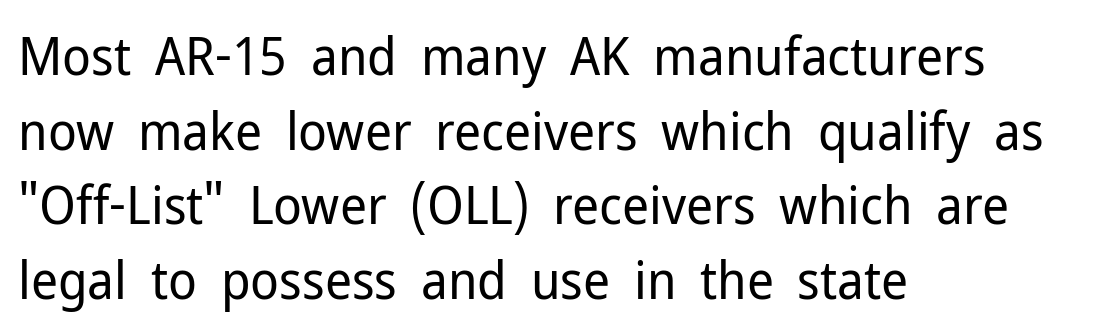
Unlike a traditional serif, this face leaves its strokes unadorned. Does the leading feel generous? No, just average. The characters are drawn with everyday or finer stroke widths. This sample uses plain, unmodified letter spacing.
